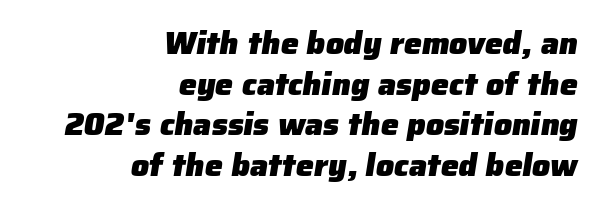
The image shows 32 px heavy sans-serif type; set right-aligned, normal line spacing (1.27x), normal letter spacing, not underlined; low stroke contrast and a medium x-height.
